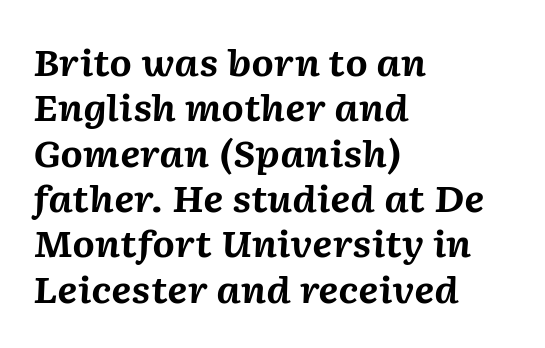
{"italic": "yes", "lean": "right", "slant_degrees": 2, "bold": "yes", "weight": "bold", "width": "normal", "stroke_contrast": "medium", "x_height": "medium", "monospaced": "no", "underline": "no", "align": "left", "line_spacing": "normal", "line_spacing_ratio": 1.26, "letter_spacing": "normal", "letter_spacing_em": 0.0, "glyph_px": 36}
